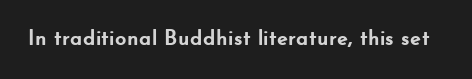
{"italic": "no", "bold": "yes", "underline": "no", "letter_spacing": "normal", "letter_spacing_em": 0.0, "glyph_px": 22}
